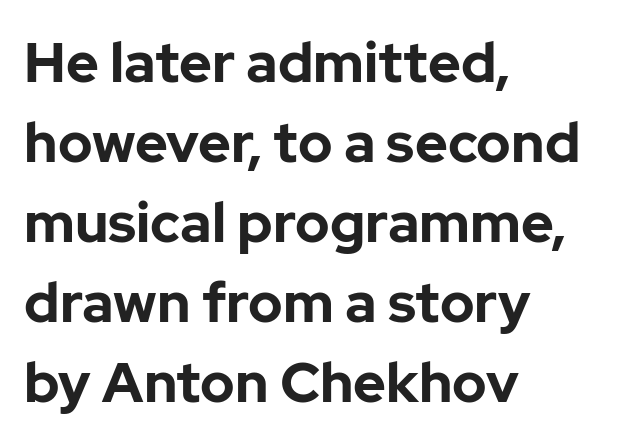
{"serif": "no", "italic": "no", "bold": "yes", "weight": "bold", "width": "normal", "stroke_contrast": "low", "x_height": "medium", "monospaced": "no", "underline": "no", "align": "left", "line_spacing": "normal", "line_spacing_ratio": 1.43, "letter_spacing": "normal", "letter_spacing_em": 0.0, "glyph_px": 56}
